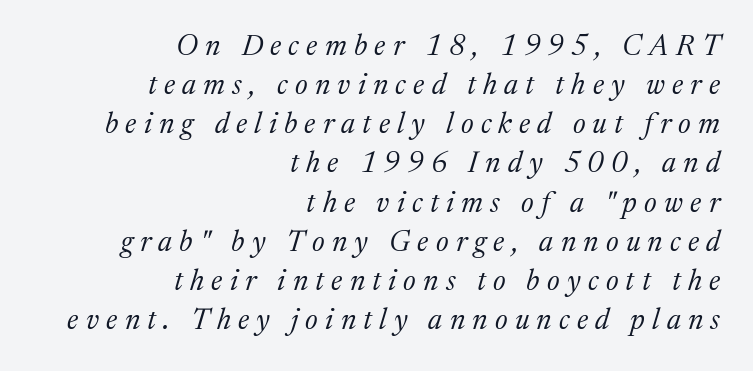
Underline: absent. The compositor pushed each line to the right boundary. The typography opts for an oblique posture over an upright one. Type style note: has serifs. Weight: in the light-to-regular range. The rendering uses natural spacing where letterforms have individual widths.
